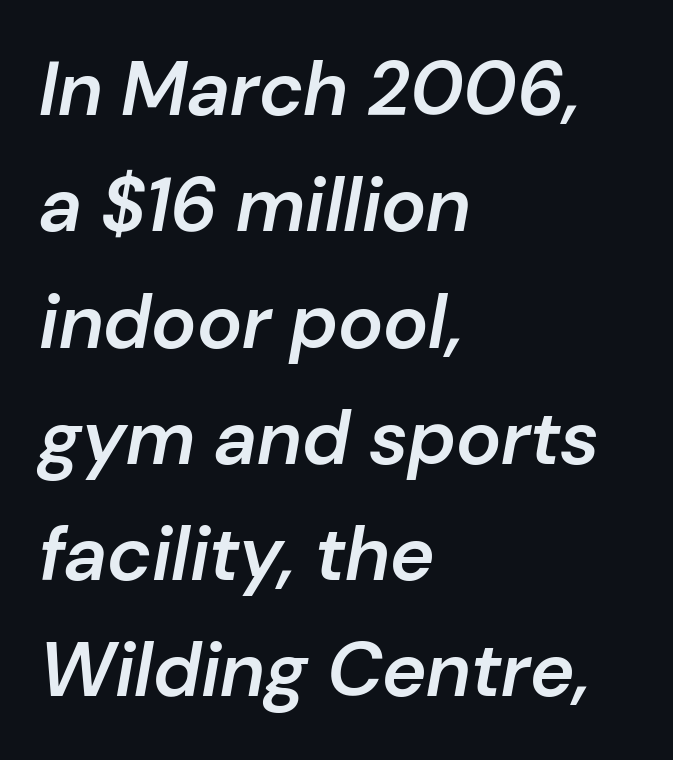
Q: Is the text bold? A: Semi-bold.
Q: Is the text italic (slanted)? A: Yes, it leans right by about 10 degrees.
Q: Is the text underlined? A: No.
Q: How is the paragraph aligned? A: Left-aligned.
Q: Is the spacing between letters normal or unusually wide? A: Normal.
Q: Is the spacing between lines tight, normal or loose? A: Normal.
Q: Width (condensed, normal, or wide)? A: Normal.
Q: Stroke contrast? A: Low.
Q: x-height? A: Medium.
Q: Monospaced? A: No.
